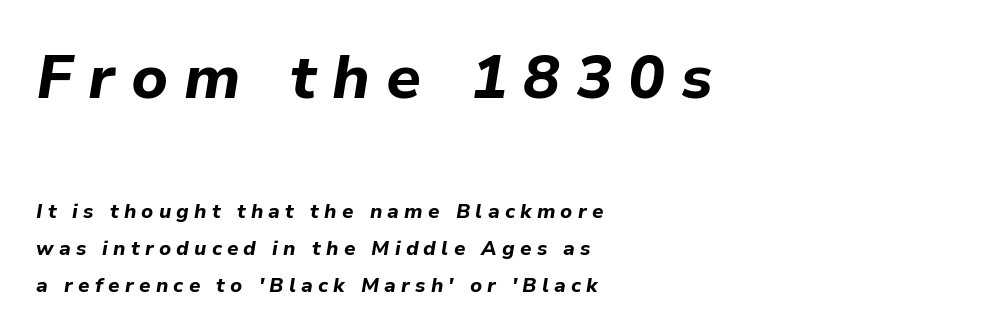
The image shows 61 px bold type, italic (leaning right); set left-aligned, line spacing 1.84x, unusually wide letter spacing (+0.26 em), not underlined; the first (top) block is 3.05x larger; low stroke contrast and a medium x-height.
